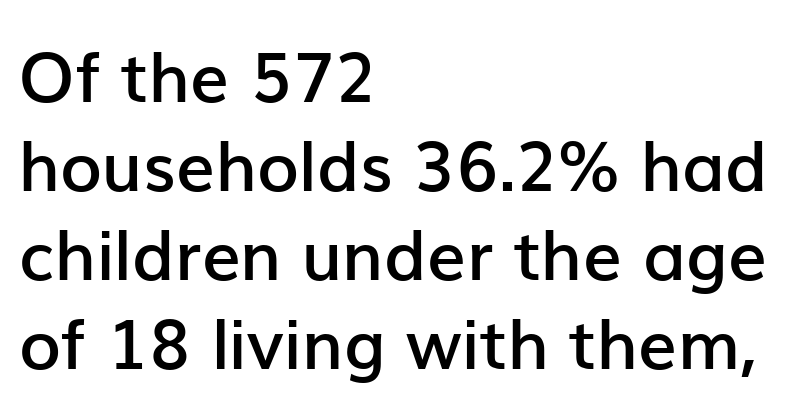
Q: Is the text bold? A: Semi-bold.
Q: Is the text italic (slanted)? A: No, it is upright.
Q: Is the typeface a serif or a sans-serif typeface? A: Sans-serif.
Q: Is the text underlined? A: No.
Q: How is the paragraph aligned? A: Left-aligned.
Q: Is the spacing between letters normal or unusually wide? A: Normal.
Q: Is the spacing between lines tight, normal or loose? A: Normal.
Q: Width (condensed, normal, or wide)? A: Normal.
Q: Stroke contrast? A: Low.
Q: x-height? A: Medium.
Q: Monospaced? A: No.
